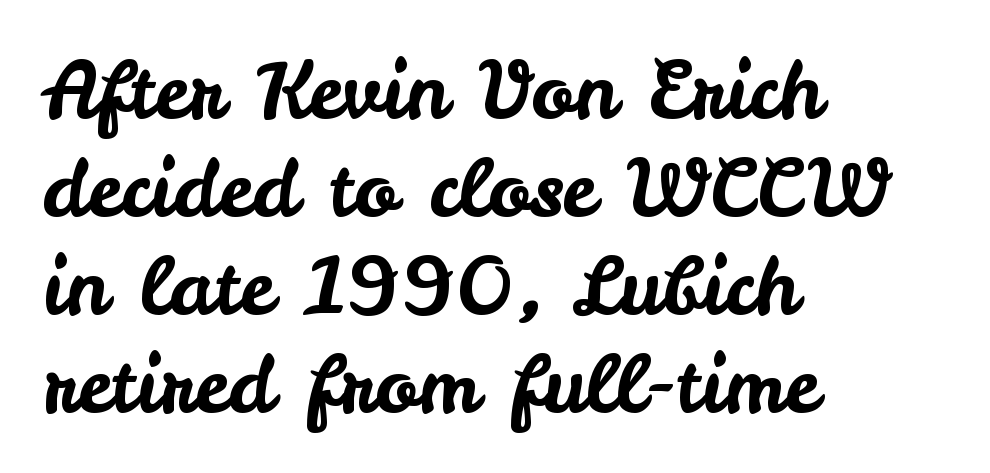
No feet cap the strokes, marking this as sans-serif type. Every row of glyphs begins at an identical x-position on the left. The specimen omits any rule beneath the text block's lines. The rendering uses natural spacing where letterforms have individual widths. What stands out about the letter spacing? Nothing — it is the standard amount.
